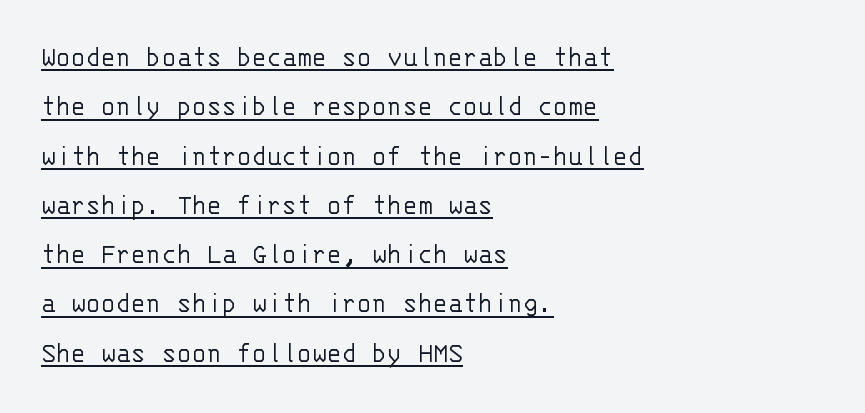
Q: Is the text bold? A: No.
Q: Is the text italic (slanted)? A: No, it is upright.
Q: Is the typeface a serif or a sans-serif typeface? A: Sans-serif.
Q: Is the text underlined? A: Yes.
Q: How is the paragraph aligned? A: Left-aligned.
Q: Is the spacing between letters normal or unusually wide? A: Normal.
Q: Is the spacing between lines tight, normal or loose? A: Normal.
Q: Width (condensed, normal, or wide)? A: Normal.
Q: Stroke contrast? A: Low.
Q: x-height? A: Large.
Q: Monospaced? A: Yes.
